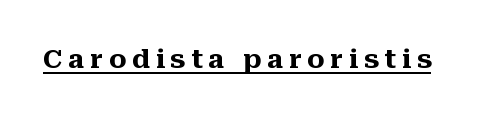
Upright lettering throughout. This rendering widens character spacing well past its baseline value. The passage shown is underscored from start to finish. Weight check: bold — yes, fully.
